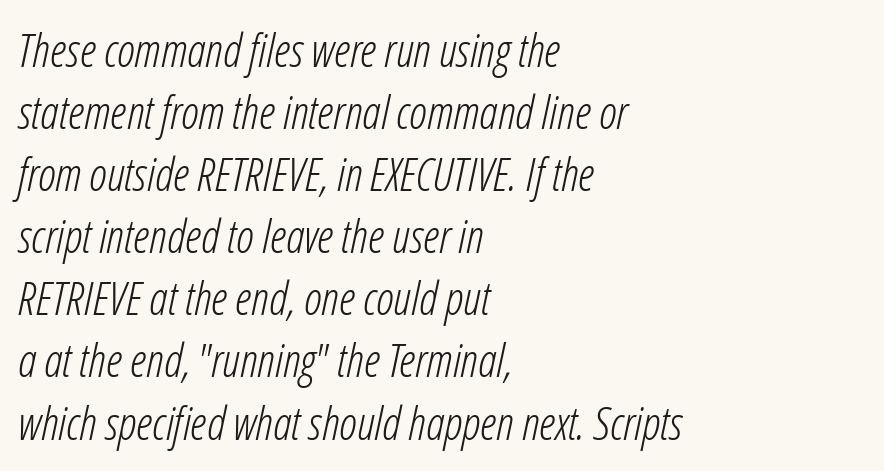
{"italic": "yes", "lean": "right", "slant_degrees": 12, "bold": "no", "weight": "light", "width": "condensed", "stroke_contrast": "low", "x_height": "medium", "monospaced": "no", "underline": "no", "align": "left", "line_spacing": "normal", "line_spacing_ratio": 1.35, "letter_spacing": "normal", "letter_spacing_em": 0.0, "glyph_px": 46}
